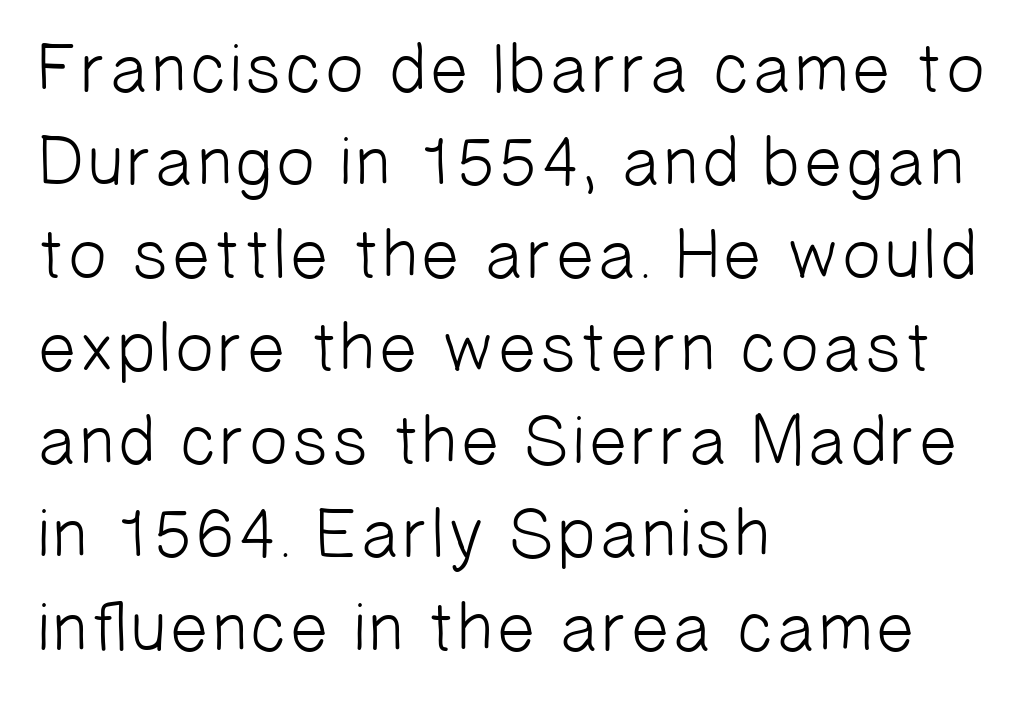
Q: Is the text bold? A: No.
Q: Is the typeface a serif or a sans-serif typeface? A: Sans-serif.
Q: Is the text underlined? A: No.
Q: How is the paragraph aligned? A: Left-aligned.
Q: Is the spacing between letters normal or unusually wide? A: Normal.
Q: Is the spacing between lines tight, normal or loose? A: Normal.
Q: Width (condensed, normal, or wide)? A: Normal.
Q: Stroke contrast? A: Low.
Q: x-height? A: Medium.
Q: Monospaced? A: No.
